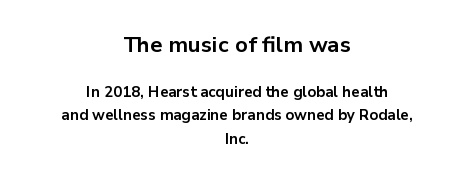
Q: Is the text bold? A: Yes.
Q: Is the text italic (slanted)? A: No, it is upright.
Q: Is the text underlined? A: No.
Q: How is the paragraph aligned? A: Centered.
Q: Is the spacing between letters normal or unusually wide? A: Normal.
Q: Is the spacing between lines tight, normal or loose? A: Normal.
Q: Which block of text is set in a larger size, the first (top) or the second (bottom)? A: The first (top) one.
